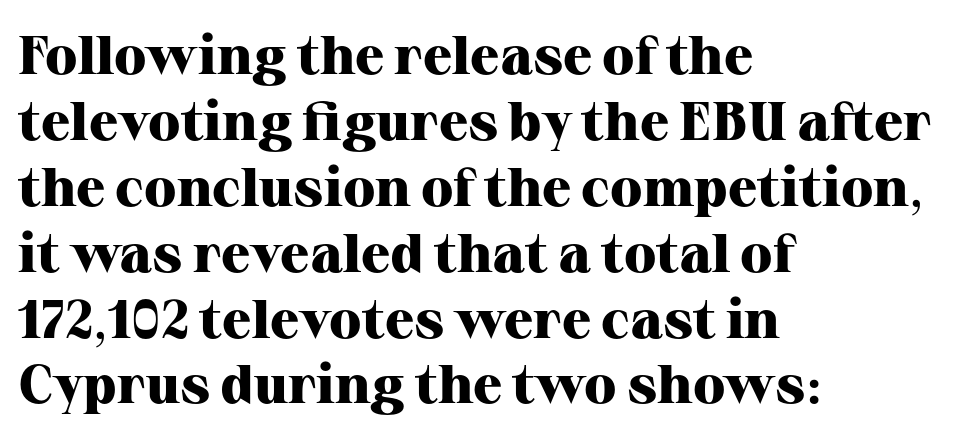
Compared with a centered layout, this one pins lines to the left instead. The type sits square on the baseline with zero lean. The typesetting leans heavy: a genuine bold. Character widths vary here, with narrow letters taking less room than wide ones. The gaps between neighbouring characters are ordinary and unremarkable.
